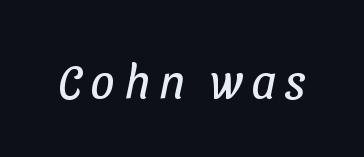
The image shows 49 px regular-weight, condensed sans-serif type; set not underlined; low stroke contrast and a medium x-height.
